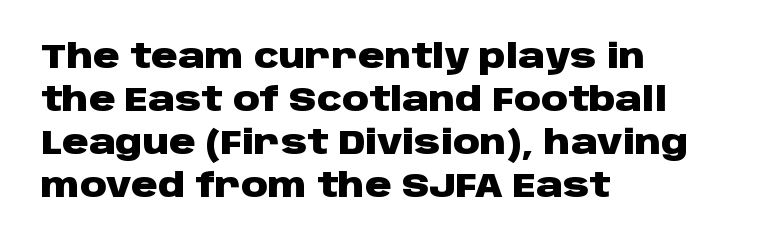
The image shows 33 px heavy, wide sans-serif type, upright; set left-aligned, normal line spacing (1.3x), normal letter spacing, not underlined; low stroke contrast and a large x-height.
